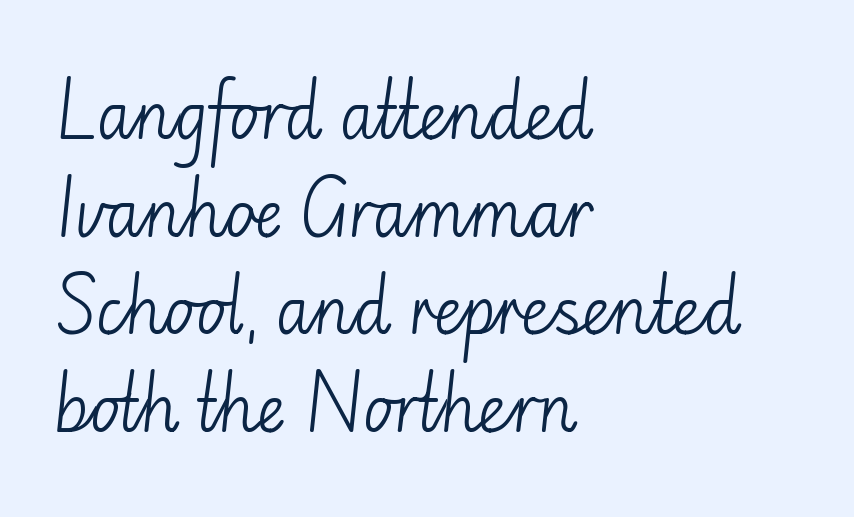
{"serif": "no", "bold": "no", "weight": "light", "width": "normal", "stroke_contrast": "low", "x_height": "small", "monospaced": "no", "underline": "no", "align": "left", "line_spacing": "normal", "line_spacing_ratio": 1.55, "letter_spacing": "normal", "letter_spacing_em": 0.0, "glyph_px": 63}
